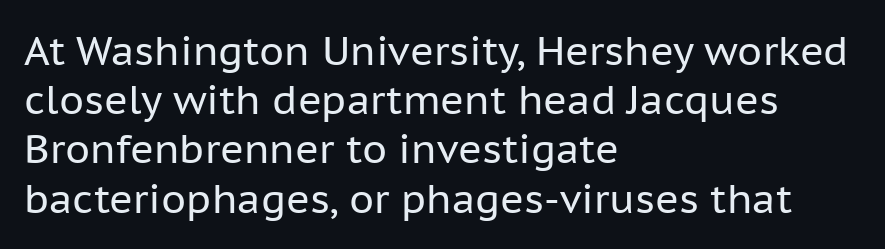
Q: Is the text bold? A: No.
Q: Is the text italic (slanted)? A: No, it is upright.
Q: Is the typeface a serif or a sans-serif typeface? A: Sans-serif.
Q: Is the text underlined? A: No.
Q: How is the paragraph aligned? A: Left-aligned.
Q: Is the spacing between letters normal or unusually wide? A: Normal.
Q: Width (condensed, normal, or wide)? A: Normal.
Q: Stroke contrast? A: Low.
Q: x-height? A: Medium.
Q: Monospaced? A: No.
